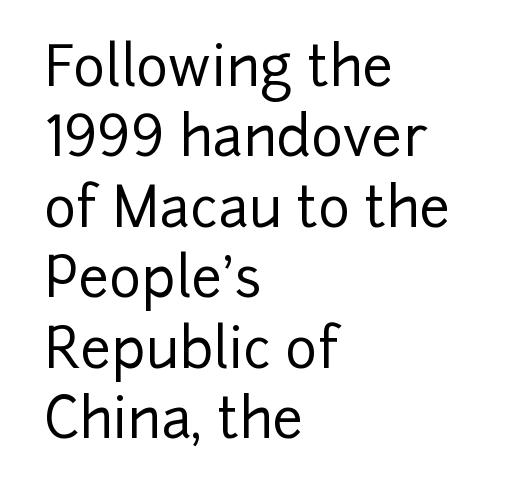
Casual observation: everything's shoved over to the left. Does the type have serifs? No, each stem ends abruptly. The baseline area is clear. Compared with typical body copy, the letter spacing here is the same. You could not count columns in this text — the font is proportionally spaced. Line spacing here is normal.
